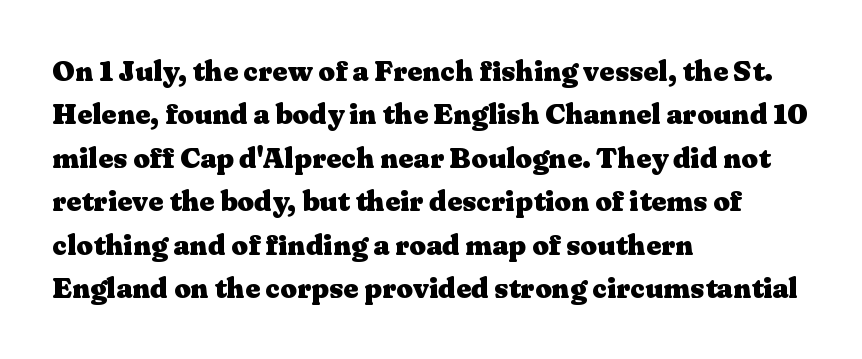
The image shows 29 px heavy, wide serif type, upright; set left-aligned, normal line spacing (1.5x), normal letter spacing, not underlined; medium stroke contrast and a medium x-height.
